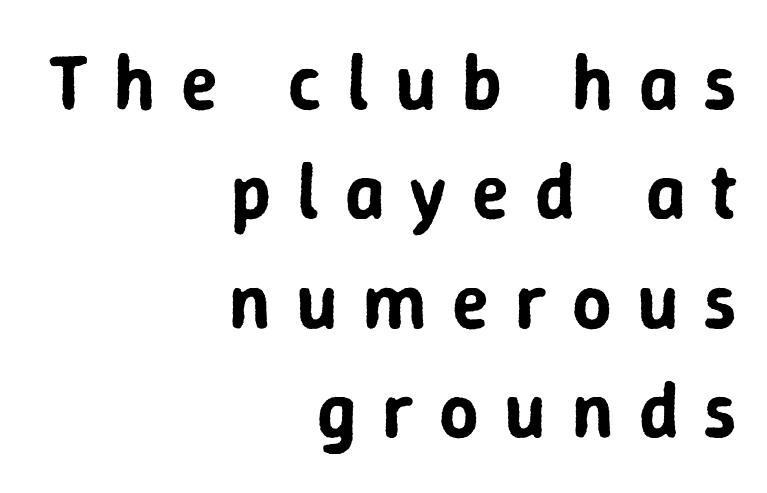
{"serif": "no", "italic": "no", "width": "normal", "stroke_contrast": "low", "x_height": "medium", "monospaced": "no", "underline": "no", "align": "right", "line_spacing": "normal", "line_spacing_ratio": 1.42, "letter_spacing": "wide", "letter_spacing_em": 0.33, "glyph_px": 77}
